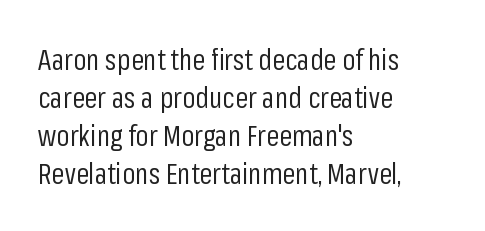
{"serif": "no", "italic": "no", "bold": "no", "weight": "regular", "width": "condensed", "stroke_contrast": "low", "x_height": "medium", "monospaced": "no", "underline": "no", "align": "left", "line_spacing": "normal", "line_spacing_ratio": 1.31, "letter_spacing": "normal", "letter_spacing_em": 0.0, "glyph_px": 29}
